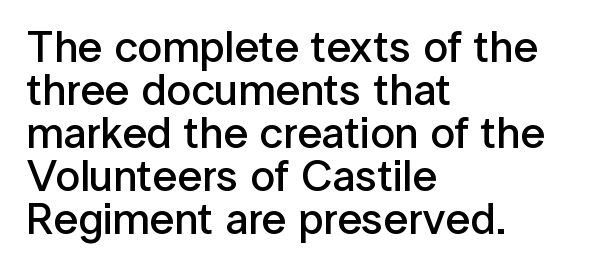
Q: Is the text bold? A: Semi-bold.
Q: Is the text italic (slanted)? A: No, it is upright.
Q: Is the typeface a serif or a sans-serif typeface? A: Sans-serif.
Q: Is the text underlined? A: No.
Q: How is the paragraph aligned? A: Left-aligned.
Q: Is the spacing between letters normal or unusually wide? A: Normal.
Q: Is the spacing between lines tight, normal or loose? A: Tight.
Q: Width (condensed, normal, or wide)? A: Normal.
Q: Stroke contrast? A: Low.
Q: x-height? A: Medium.
Q: Monospaced? A: No.
